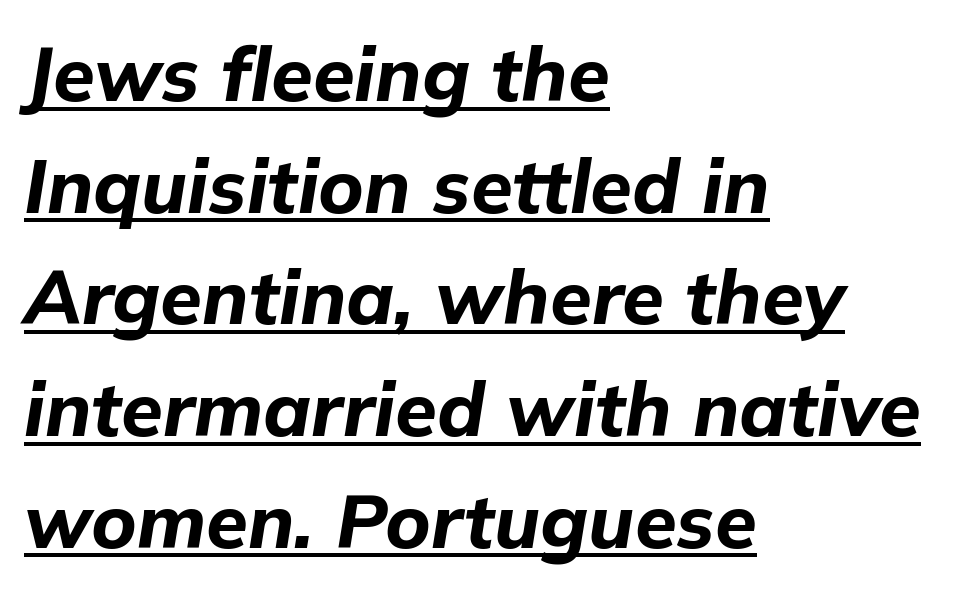
The image shows 76 px bold type, italic (leaning right); set left-aligned, normal line spacing (1.47x), normal letter spacing, underlined; low stroke contrast and a medium x-height.
